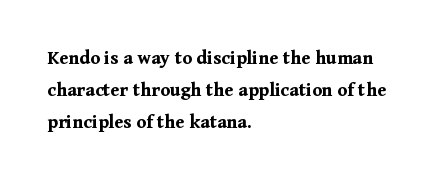
The passage shown is emphatically bold. Clear beneath every line of the passage. Characters remain perfectly vertical along every line. These lines sit exactly where default settings would place them. The horizontal fit of the characters is conventional and even. Each line starts at the same left margin while the right side varies.
